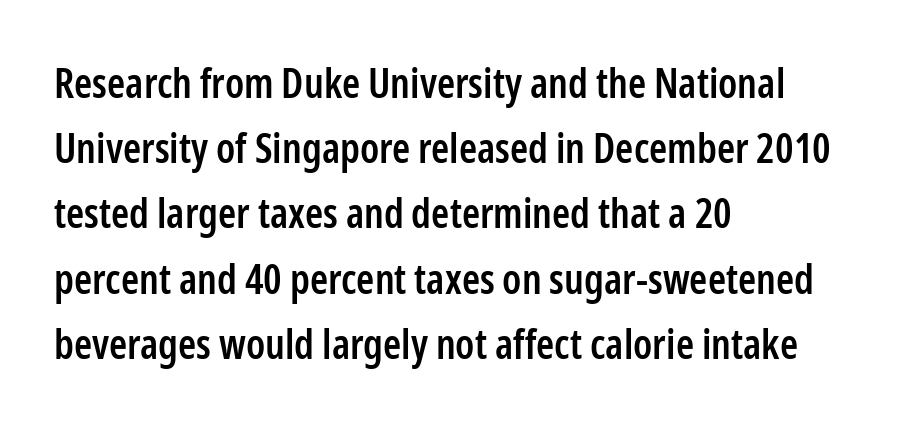
The image shows 41 px semibold, condensed sans-serif type, upright; set left-aligned, normal line spacing (1.59x), normal letter spacing, not underlined; low stroke contrast and a medium x-height.
